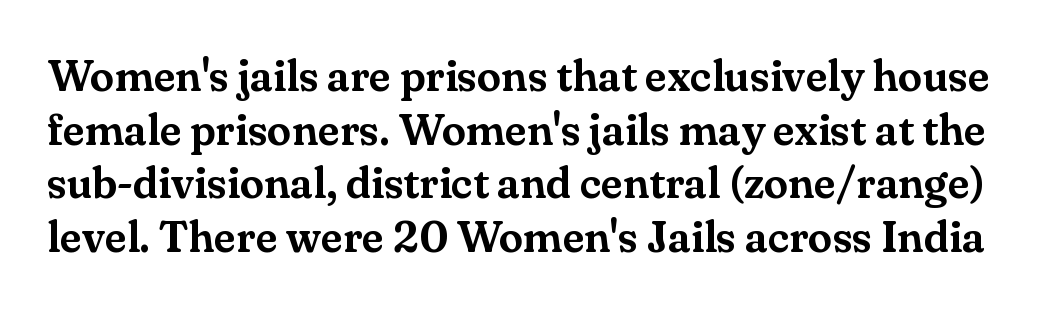
Q: Is the text italic (slanted)? A: No, it is upright.
Q: Is the typeface a serif or a sans-serif typeface? A: Serif.
Q: Is the text underlined? A: No.
Q: Is the spacing between letters normal or unusually wide? A: Normal.
Q: Width (condensed, normal, or wide)? A: Normal.
Q: Stroke contrast? A: Medium.
Q: x-height? A: Small.
Q: Monospaced? A: No.
